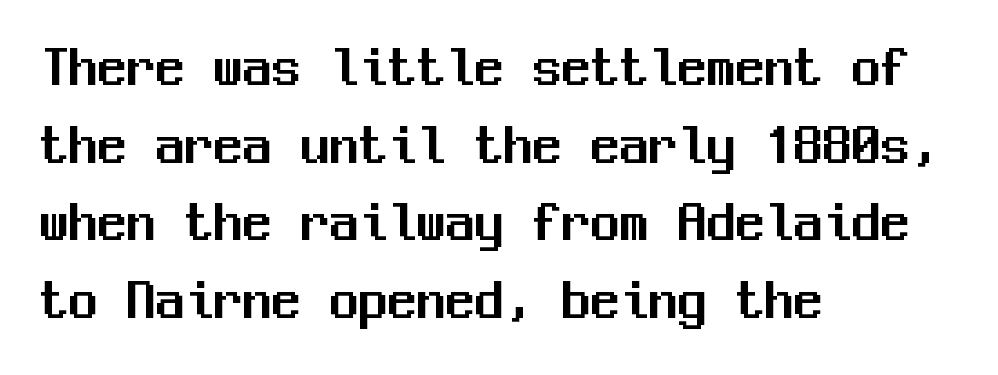
The image shows 58 px sans-serif type, upright, monospaced; set left-aligned, normal line spacing (1.34x), normal letter spacing, not underlined; medium stroke contrast and a medium x-height.
